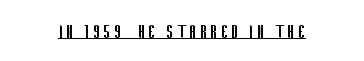
{"italic": "no", "bold": "no", "underline": "yes", "glyph_px": 22}
